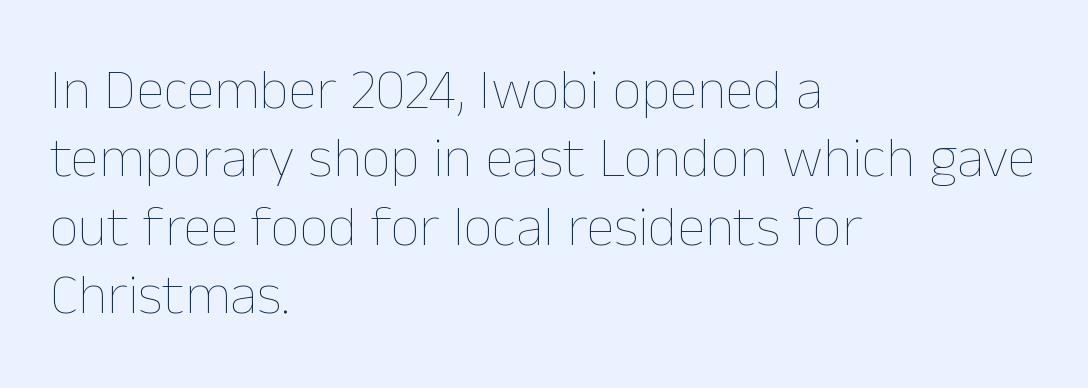
The image shows 57 px thin type, upright; set left-aligned, line spacing 1.2x, normal letter spacing, not underlined; low stroke contrast and a medium x-height.
